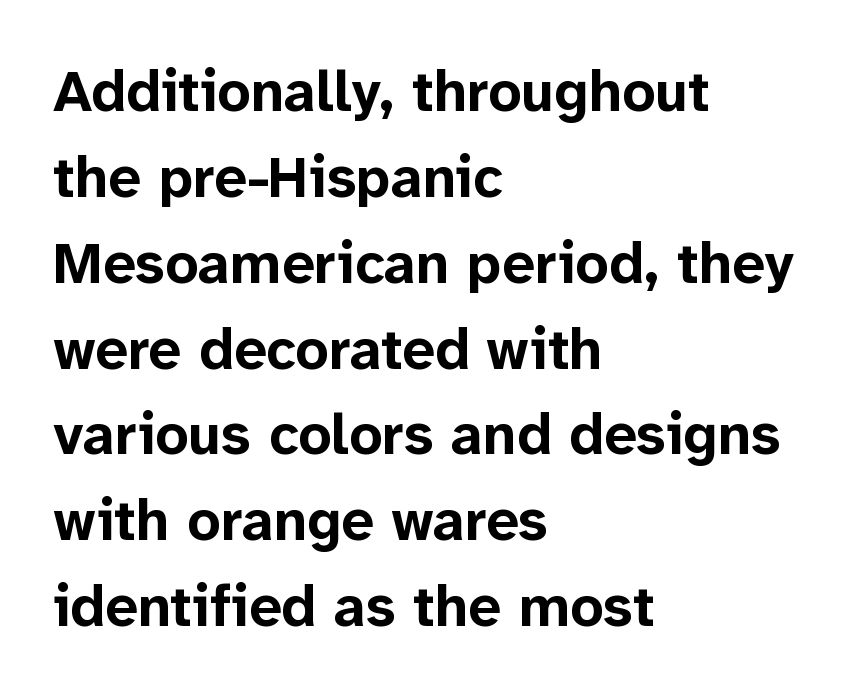
These lines are rendered in a variable-pitch font. The compositor pushed each line to the left boundary. You'd pick this weight for a headline — it's a proper bold. Compared with typical paragraphs, the rows here are spaced about the same. Italic? Not at all — the glyphs are vertical. A typesetter would call this zero additional tracking.
